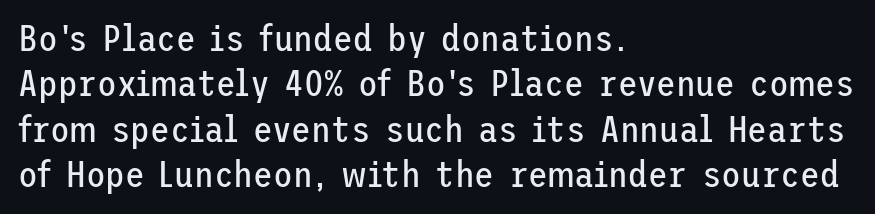
{"serif": "no", "italic": "no", "bold": "no", "weight": "regular", "width": "normal", "stroke_contrast": "low", "x_height": "medium", "underline": "no", "align": "left", "line_spacing": "normal", "line_spacing_ratio": 1.26, "letter_spacing": "normal", "letter_spacing_em": 0.0, "glyph_px": 36}
